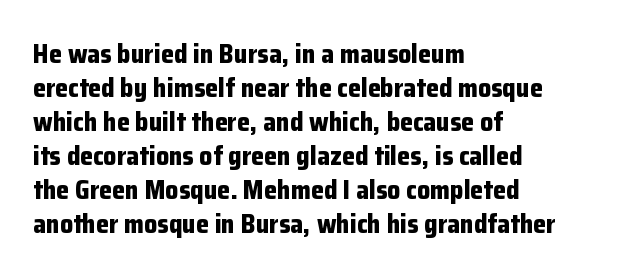
The image shows 26 px bold type, upright; set left-aligned, normal line spacing (1.31x), normal letter spacing, not underlined.
